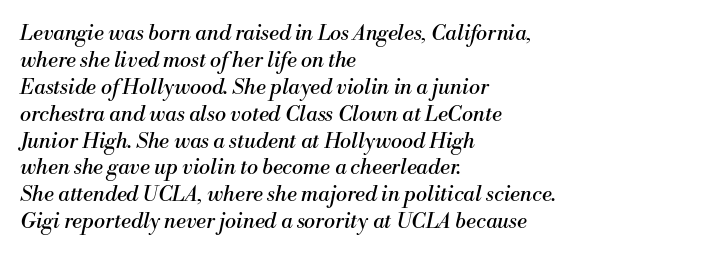
The image shows 21 px text type, italic (leaning right); set left-aligned, normal line spacing (1.28x), normal letter spacing, not underlined.
